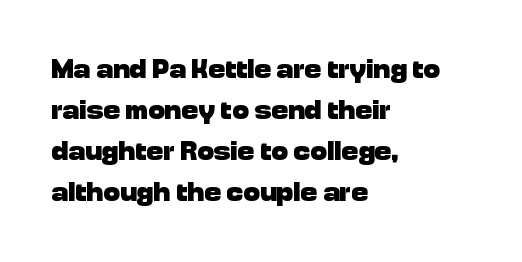
The image shows 28 px heavy sans-serif type, upright; set left-aligned, normal line spacing (1.47x), normal letter spacing, not underlined; low stroke contrast and a medium x-height.
